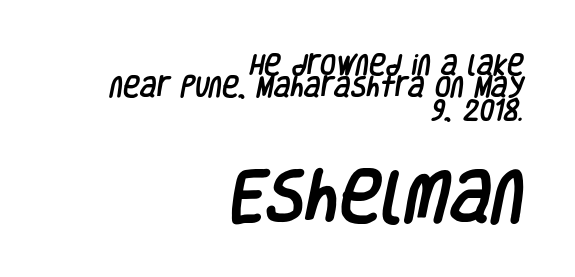
{"serif": "no", "width": "condensed", "stroke_contrast": "low", "x_height": "large", "monospaced": "no", "underline": "no", "align": "right", "line_spacing": "tight", "line_spacing_ratio": 0.97, "letter_spacing": "normal", "letter_spacing_em": 0.0, "larger_block": "second", "size_ratio": 2.52, "glyph_px": 58}
